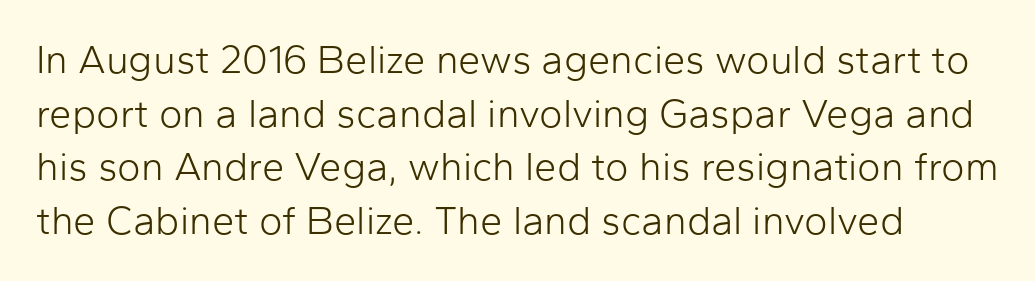
Q: Is the text bold? A: No.
Q: Is the text italic (slanted)? A: No, it is upright.
Q: Is the typeface a serif or a sans-serif typeface? A: Sans-serif.
Q: Is the text underlined? A: No.
Q: Is the spacing between letters normal or unusually wide? A: Normal.
Q: Is the spacing between lines tight, normal or loose? A: Normal.
Q: Width (condensed, normal, or wide)? A: Normal.
Q: Stroke contrast? A: Low.
Q: x-height? A: Medium.
Q: Monospaced? A: No.
